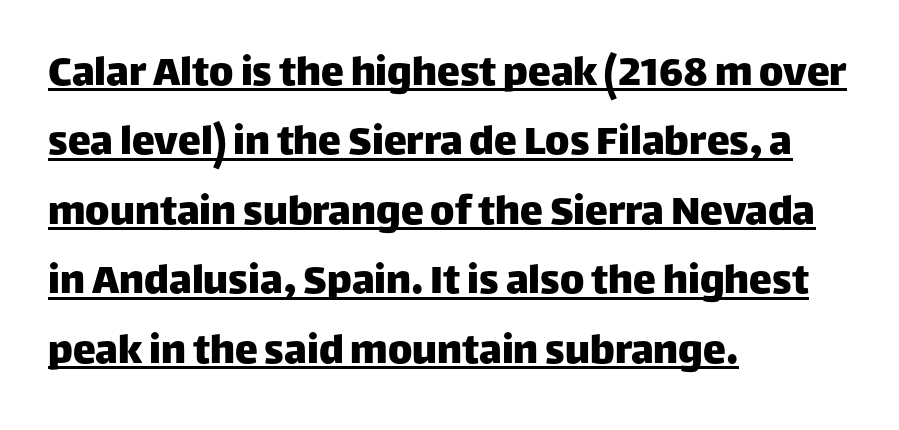
{"serif": "no", "italic": "no", "width": "normal", "stroke_contrast": "low", "x_height": "large", "monospaced": "no", "underline": "yes", "align": "left", "line_spacing": "normal", "line_spacing_ratio": 1.51, "letter_spacing": "normal", "letter_spacing_em": 0.0, "glyph_px": 46}
